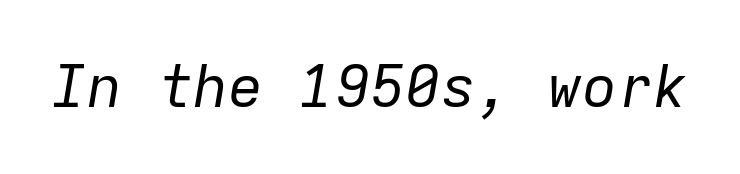
The image shows 59 px regular-weight type, italic (leaning right), monospaced; set normal letter spacing, not underlined; low stroke contrast and a medium x-height.
